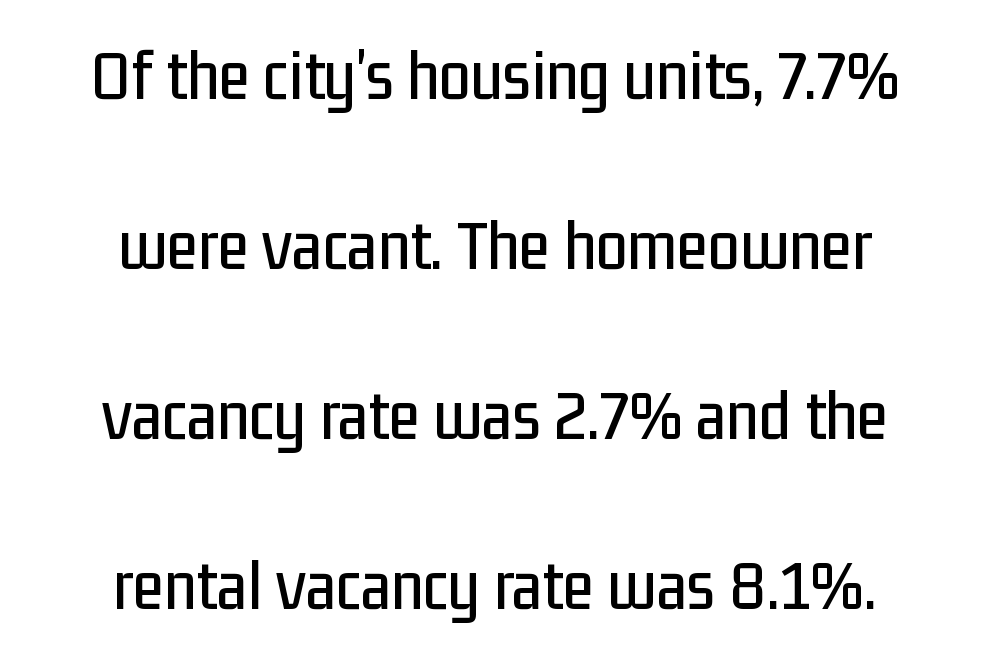
{"serif": "no", "italic": "no", "width": "condensed", "stroke_contrast": "low", "x_height": "medium", "monospaced": "no", "underline": "no", "align": "center", "line_spacing": "loose", "line_spacing_ratio": 2.36, "letter_spacing": "normal", "letter_spacing_em": 0.0, "glyph_px": 72}
